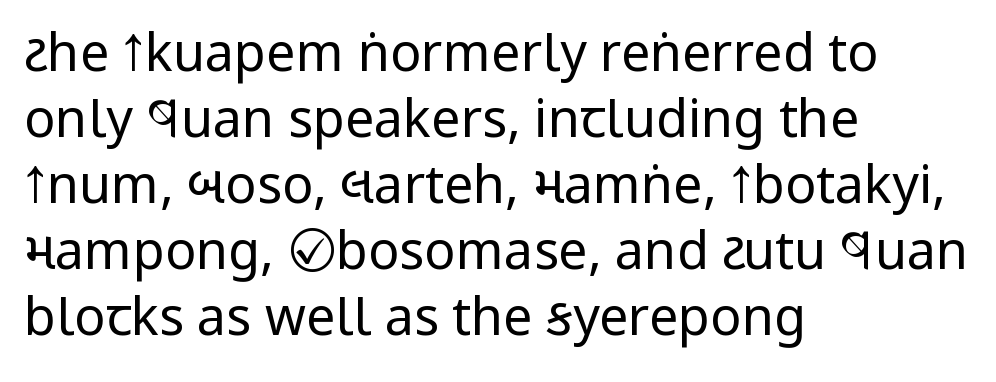
{"serif": "no", "italic": "no", "bold": "no", "weight": "regular", "width": "condensed", "stroke_contrast": "low", "x_height": "large", "monospaced": "no", "underline": "no", "align": "left", "line_spacing": "normal", "line_spacing_ratio": 1.27, "letter_spacing": "normal", "letter_spacing_em": 0.0, "glyph_px": 52}
